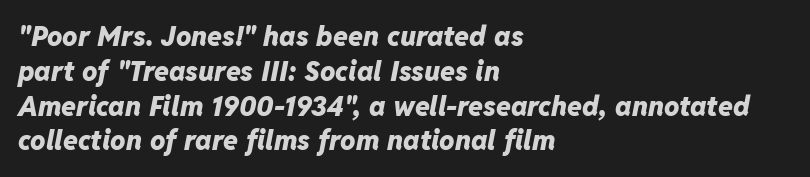
The image shows 27 px bold type, italic (leaning right); set left-aligned, normal line spacing (1.29x), normal letter spacing, not underlined.
